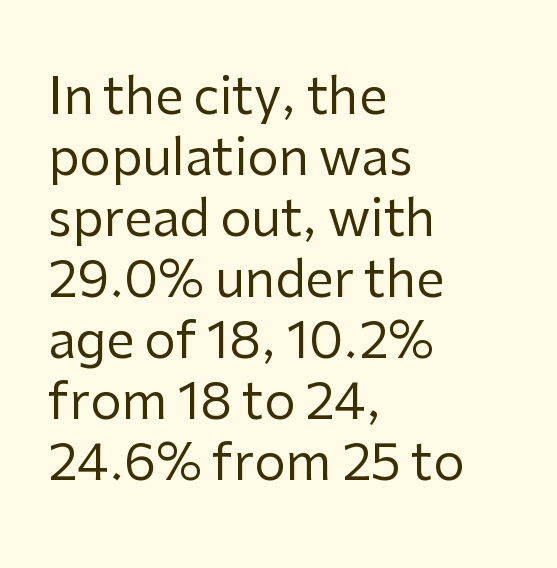
{"serif": "no", "italic": "no", "bold": "no", "weight": "regular", "width": "normal", "stroke_contrast": "low", "x_height": "medium", "monospaced": "no", "underline": "no", "align": "left", "line_spacing_ratio": 1.22, "letter_spacing": "normal", "letter_spacing_em": 0.0, "glyph_px": 50}
